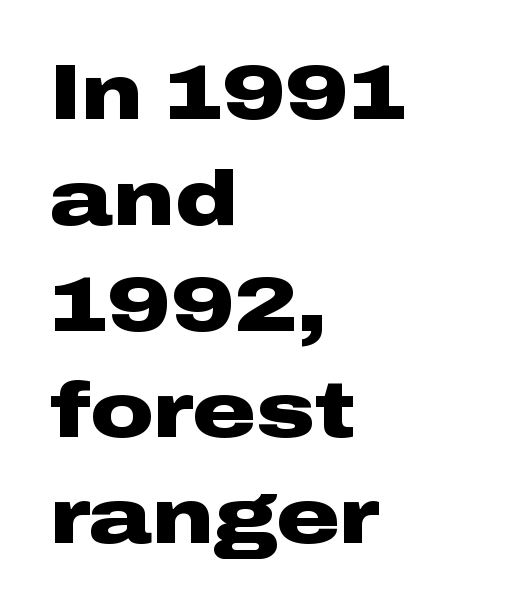
The rendering uses natural spacing where letterforms have individual widths. The ragged edge is on the right, which tells us the setting is flush left. This is heavy type, rendered in bold. Reading down the column, the eye jumps a familiar distance to each next line. The letters stand straight up with perfectly vertical stems.
